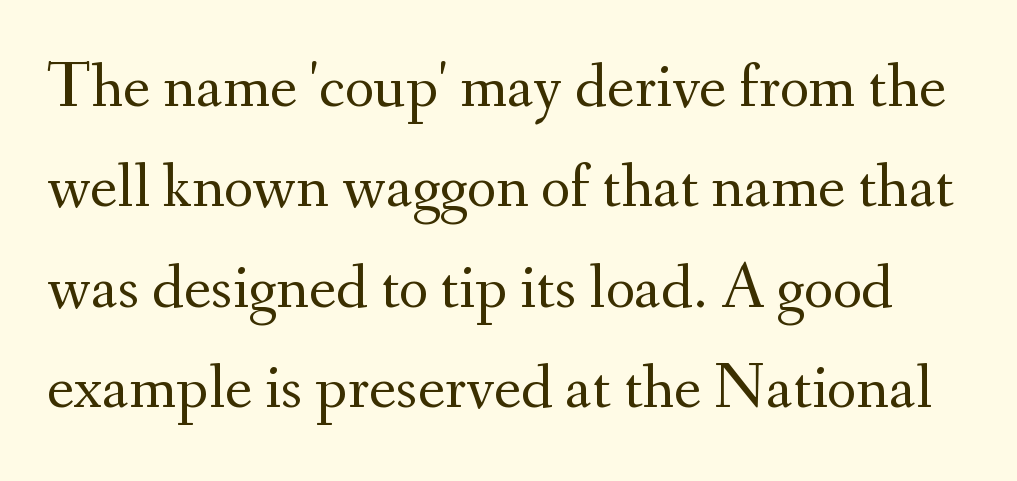
No letter is thick-stroked: the sample isn't bold. Check the space under the baseline: it is left empty. A typesetter would label this face a serif. Between one letter and the next there's only the usual sliver of space. Looks like regular typesetting: each glyph gets only the width it needs. A roman cut, with each character standing at attention.
